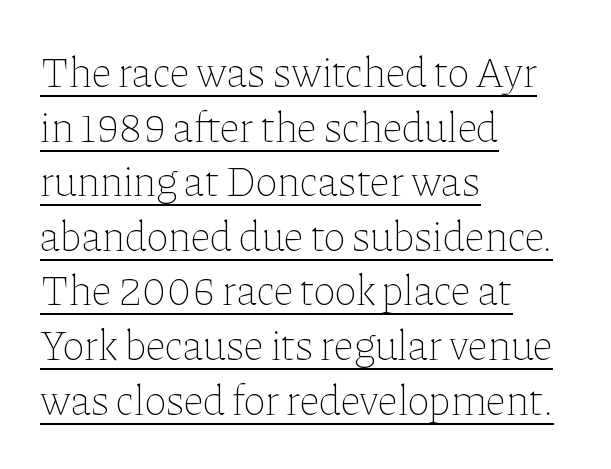
Q: Is the text bold? A: No.
Q: Is the text italic (slanted)? A: No, it is upright.
Q: Is the text underlined? A: Yes.
Q: How is the paragraph aligned? A: Left-aligned.
Q: Is the spacing between letters normal or unusually wide? A: Normal.
Q: Is the spacing between lines tight, normal or loose? A: Normal.
Q: Width (condensed, normal, or wide)? A: Normal.
Q: Stroke contrast? A: Low.
Q: x-height? A: Medium.
Q: Monospaced? A: No.
